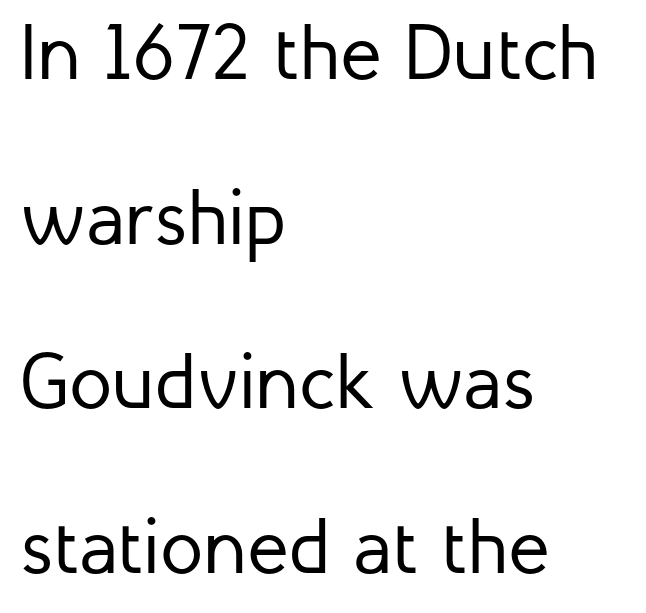
Type style note: lacks serifs. Caption: face not bold, strokes unweighted. These lines are rendered in a variable-pitch font. The passage shown has conventional tracking throughout. Decoration check: the copy has no underline. Does the lettering tilt? It doesn't — this is upright.
